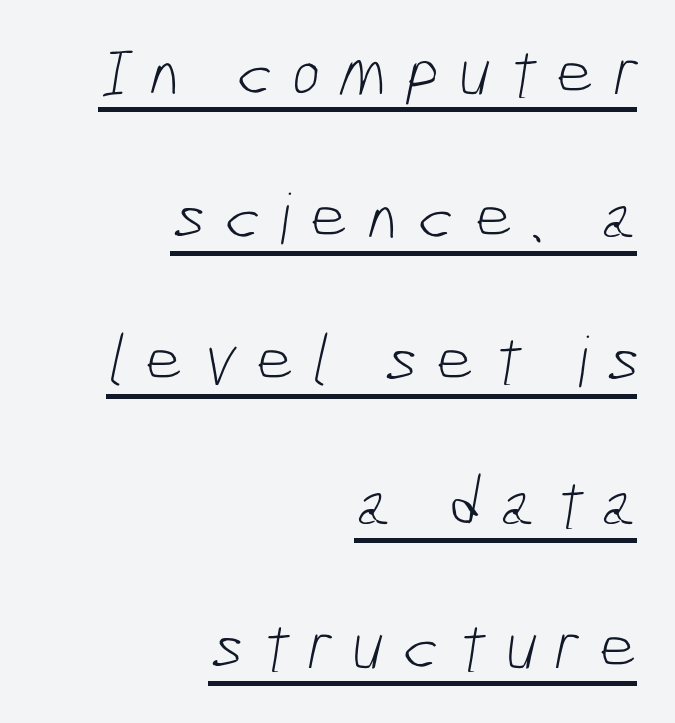
{"serif": "no", "bold": "no", "weight": "light", "width": "condensed", "stroke_contrast": "low", "x_height": "medium", "monospaced": "no", "underline": "yes", "align": "right", "line_spacing": "loose", "line_spacing_ratio": 2.08, "letter_spacing": "wide", "letter_spacing_em": 0.26, "glyph_px": 69}
